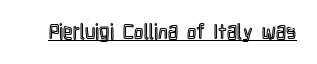
{"italic": "no", "underline": "yes", "letter_spacing": "normal", "letter_spacing_em": 0.0, "glyph_px": 21}
